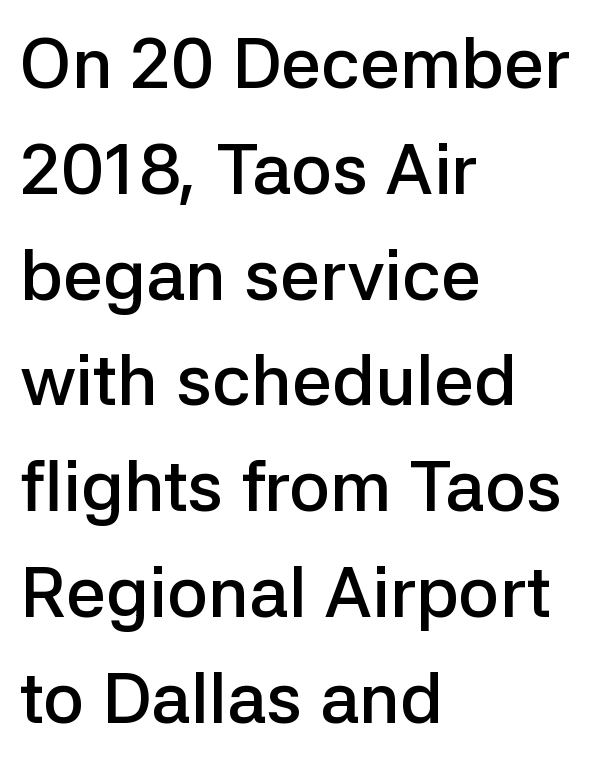
Q: Is the text bold? A: Semi-bold.
Q: Is the text italic (slanted)? A: No, it is upright.
Q: Is the typeface a serif or a sans-serif typeface? A: Sans-serif.
Q: Is the text underlined? A: No.
Q: How is the paragraph aligned? A: Left-aligned.
Q: Is the spacing between letters normal or unusually wide? A: Normal.
Q: Is the spacing between lines tight, normal or loose? A: Normal.
Q: Width (condensed, normal, or wide)? A: Normal.
Q: Stroke contrast? A: Low.
Q: x-height? A: Medium.
Q: Monospaced? A: No.
